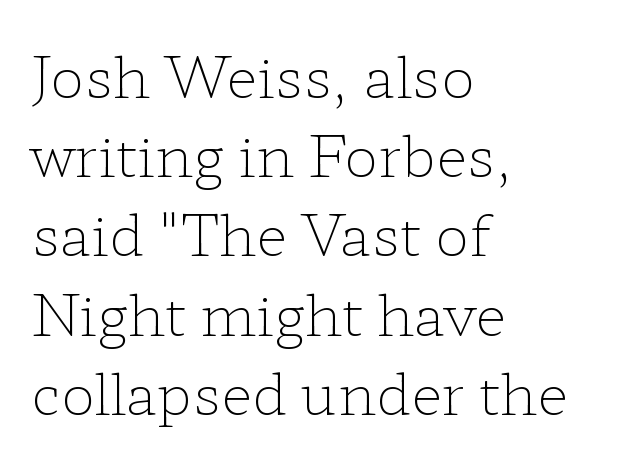
Q: Is the text bold? A: No.
Q: Is the text italic (slanted)? A: No, it is upright.
Q: Is the typeface a serif or a sans-serif typeface? A: Serif.
Q: Is the text underlined? A: No.
Q: How is the paragraph aligned? A: Left-aligned.
Q: Is the spacing between letters normal or unusually wide? A: Normal.
Q: Is the spacing between lines tight, normal or loose? A: Normal.
Q: Width (condensed, normal, or wide)? A: Wide.
Q: Stroke contrast? A: Low.
Q: x-height? A: Medium.
Q: Monospaced? A: No.
